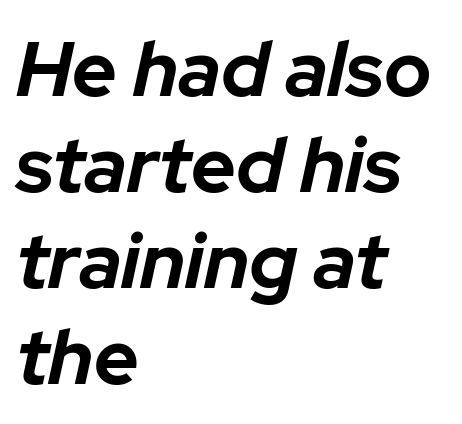
The lines are quadded left. Look at the stroke-to-counter ratio: heavy, a bold. The rendering applies a slant to the glyphs. Letters rest on an invisible, unmarked baseline. Honestly, the letter spacing is just normal — you wouldn't notice it.
